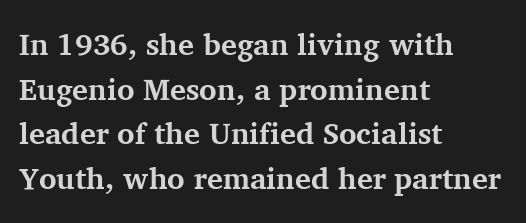
{"serif": "yes", "italic": "no", "bold": "yes", "weight": "bold", "width": "normal", "stroke_contrast": "medium", "x_height": "medium", "monospaced": "no", "underline": "no", "align": "left", "line_spacing": "normal", "line_spacing_ratio": 1.49, "letter_spacing": "normal", "letter_spacing_em": 0.0, "glyph_px": 30}
